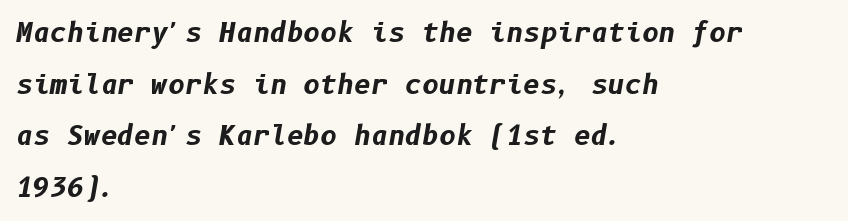
{"italic": "yes", "lean": "right", "slant_degrees": 10, "bold": "yes", "underline": "no", "align": "left", "line_spacing": "loose", "line_spacing_ratio": 1.99, "letter_spacing": "normal", "letter_spacing_em": 0.0, "glyph_px": 26}
